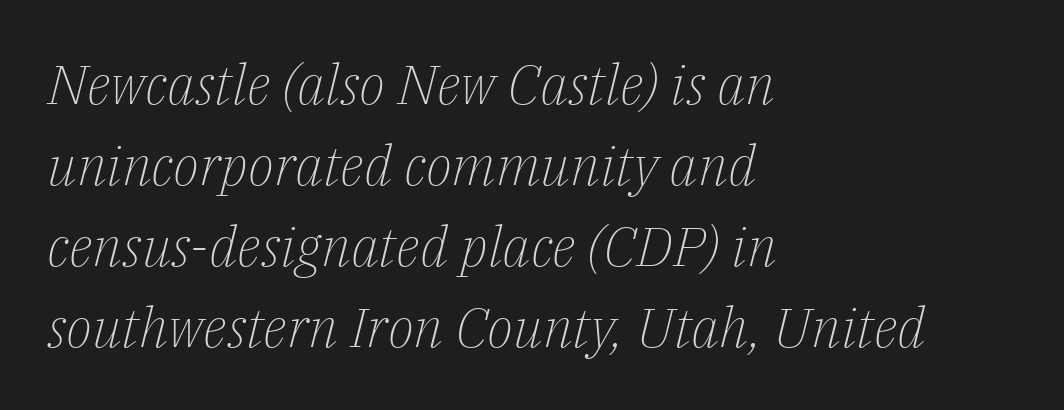
The string is rendered with underlining switched off. The passage is arranged the way most books set body copy — flush left. Typographically, this falls in the serif category. The space between consecutive lines is moderate. A typesetter would mark this as italic.
